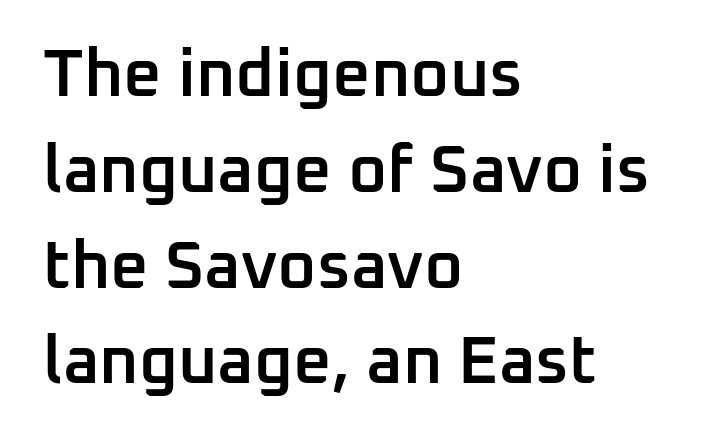
A typesetter would label this face a sans. Designer's note — italics off, roman on. Letter spacing: default. The strokes are fattened partway — semibold, not bold. Reading down the block, your eye returns to a fixed left position each line. Letters rest on an invisible, unmarked baseline.
